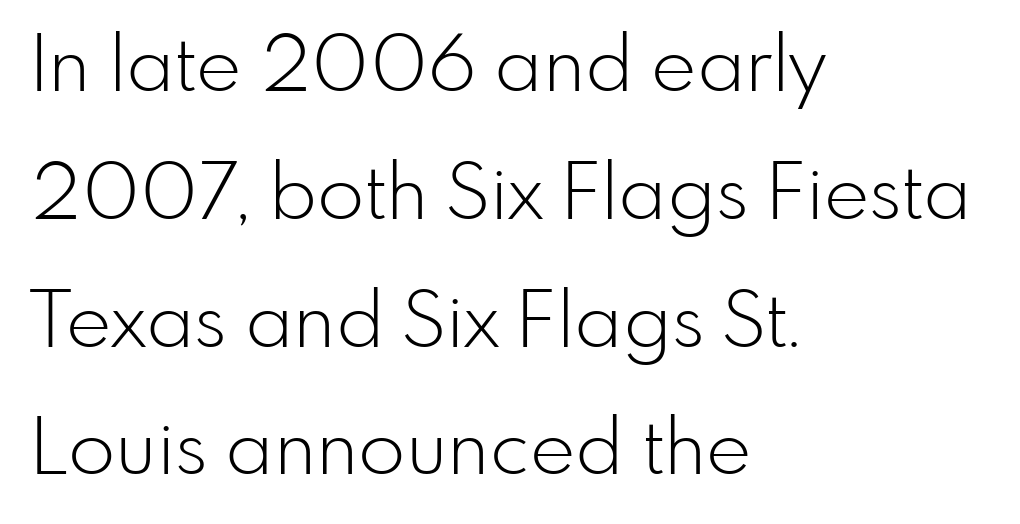
Q: Is the text bold? A: No.
Q: Is the text italic (slanted)? A: No, it is upright.
Q: Is the typeface a serif or a sans-serif typeface? A: Sans-serif.
Q: Is the text underlined? A: No.
Q: How is the paragraph aligned? A: Left-aligned.
Q: Is the spacing between letters normal or unusually wide? A: Normal.
Q: Is the spacing between lines tight, normal or loose? A: Normal.
Q: Width (condensed, normal, or wide)? A: Normal.
Q: Stroke contrast? A: Low.
Q: x-height? A: Small.
Q: Monospaced? A: No.
